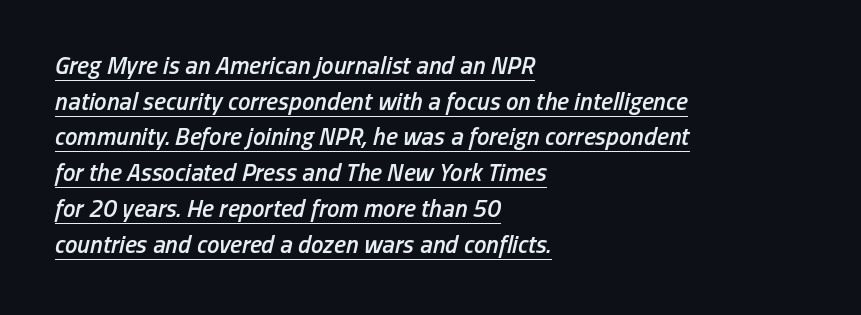
The image shows 25 px text type, italic (leaning right); set left-aligned, normal line spacing (1.43x), normal letter spacing, underlined.
